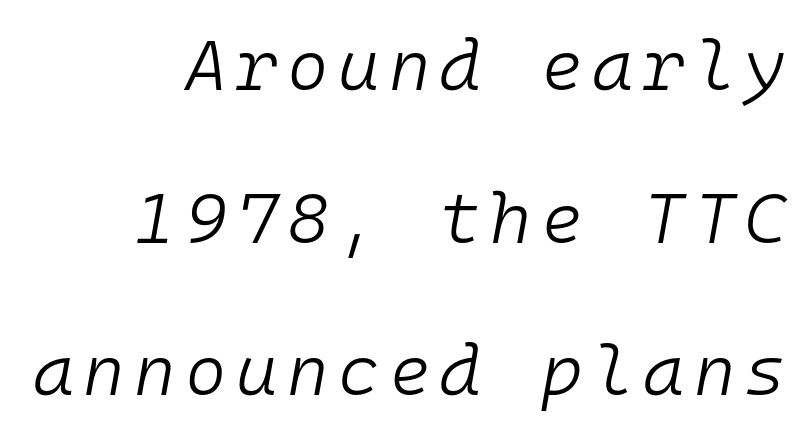
Leading: increased. Is the block centered? No — it sits flush against the right margin. Each stroke keeps to a modest, everyday thickness or less. The specimen omits any rule beneath the text block's lines.
